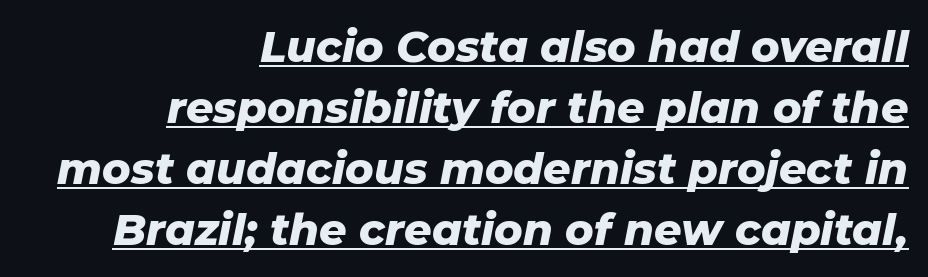
The rendering uses natural spacing where letterforms have individual widths. Honestly, the letter spacing is just normal — you wouldn't notice it. Baseline-to-baseline distance is the conventional proportion of letter height. The letters are slanted; this is an italic face.
